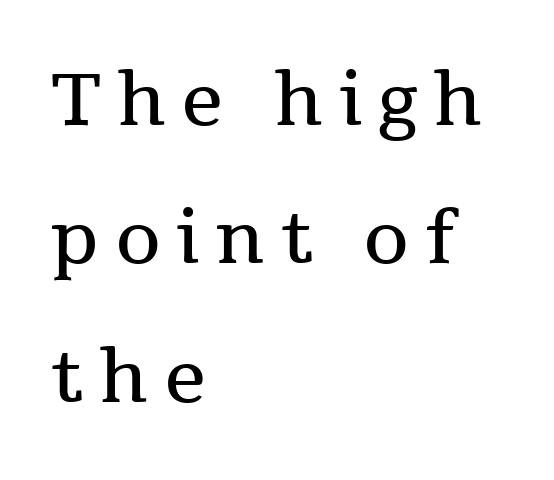
{"serif": "yes", "italic": "no", "bold": "no", "weight": "regular", "width": "normal", "stroke_contrast": "medium", "x_height": "medium", "monospaced": "no", "underline": "no", "align": "left", "line_spacing_ratio": 1.87, "letter_spacing": "wide", "letter_spacing_em": 0.21, "glyph_px": 74}
